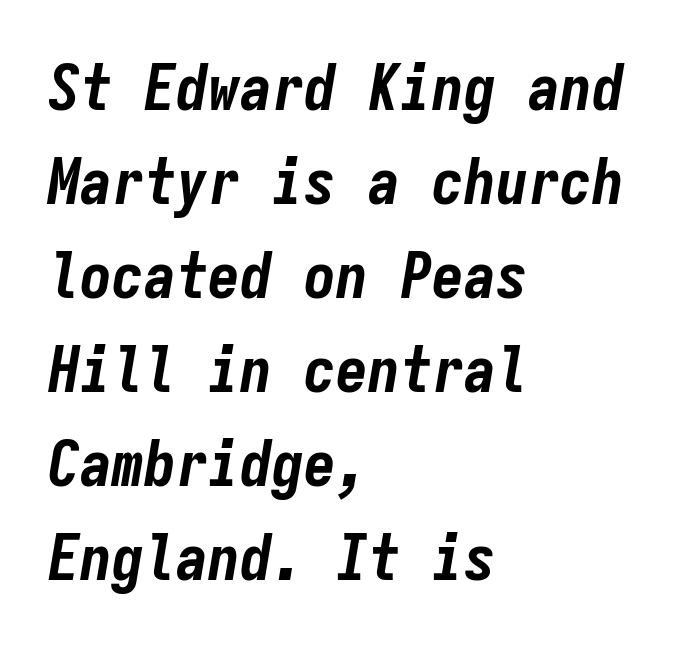
The image shows 64 px bold, condensed type, italic (leaning right), monospaced; set left-aligned, normal line spacing (1.47x), normal letter spacing, not underlined; low stroke contrast and a medium x-height.
